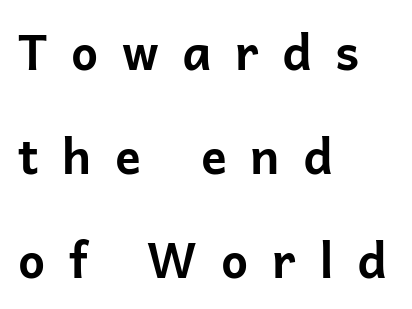
{"serif": "no", "italic": "no", "bold": "yes", "weight": "bold", "width": "normal", "stroke_contrast": "low", "x_height": "medium", "monospaced": "no", "underline": "no", "align": "left", "line_spacing": "loose", "line_spacing_ratio": 2.17, "letter_spacing": "wide", "letter_spacing_em": 0.49, "glyph_px": 48}
